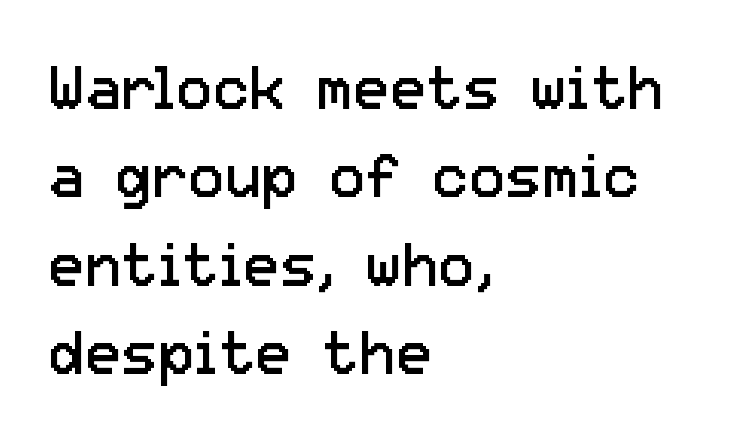
{"serif": "no", "italic": "no", "bold": "no", "weight": "regular", "width": "normal", "stroke_contrast": "low", "x_height": "medium", "monospaced": "no", "underline": "no", "align": "left", "line_spacing": "normal", "line_spacing_ratio": 1.45, "letter_spacing": "normal", "letter_spacing_em": 0.0, "glyph_px": 61}
